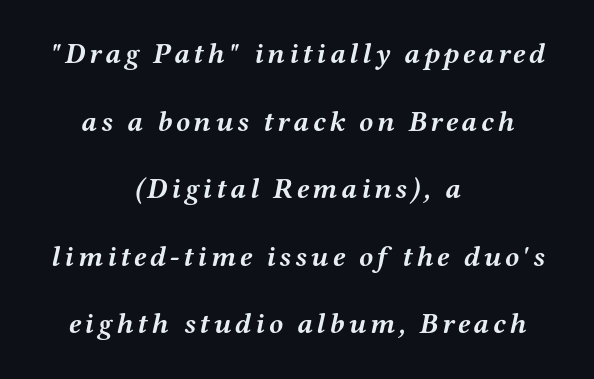
Stroke thickness is high; the sample reads as a true bold. Centered paragraph, ragged on both sides. The passage shown is not underscored anywhere. Type style note: has serifs. Quick note: interline space is abundant. Italic? Definitely — the glyphs are oblique.
